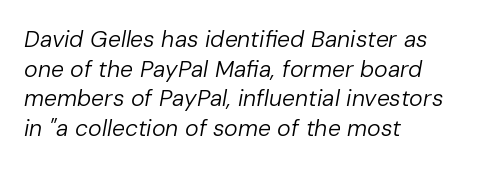
The image shows 23 px text type, italic (leaning right); set left-aligned, normal line spacing (1.29x), normal letter spacing, not underlined.
